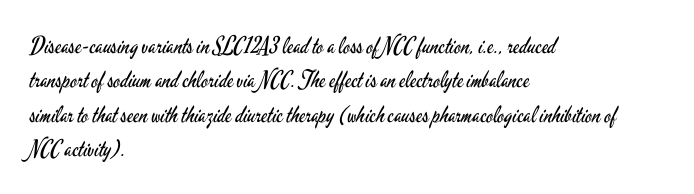
Q: Is the text bold? A: No.
Q: Is the text italic (slanted)? A: Yes.
Q: Is the text underlined? A: No.
Q: How is the paragraph aligned? A: Left-aligned.
Q: Is the spacing between letters normal or unusually wide? A: Normal.
Q: Is the spacing between lines tight, normal or loose? A: Normal.
